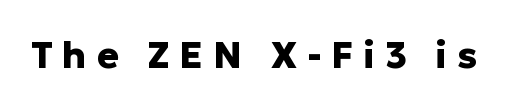
Q: Is the text bold? A: Yes.
Q: Is the text italic (slanted)? A: No, it is upright.
Q: Is the typeface a serif or a sans-serif typeface? A: Sans-serif.
Q: Is the text underlined? A: No.
Q: Is the spacing between letters normal or unusually wide? A: Unusually wide.
Q: Width (condensed, normal, or wide)? A: Normal.
Q: Stroke contrast? A: Low.
Q: x-height? A: Medium.
Q: Monospaced? A: No.
